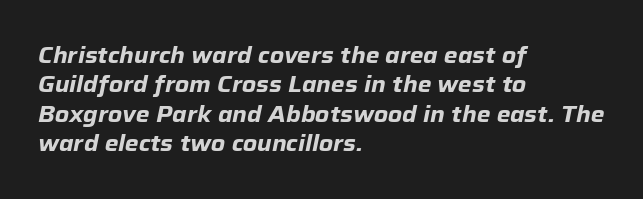
The image shows 22 px bold type, italic (leaning right); set left-aligned, normal line spacing (1.33x), normal letter spacing, not underlined.
